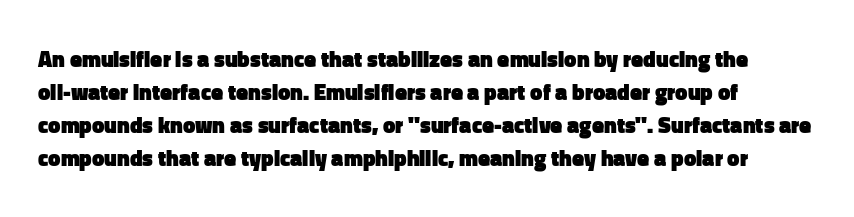
The image shows 22 px bold type, upright; set left-aligned, normal line spacing (1.5x), normal letter spacing, not underlined.
